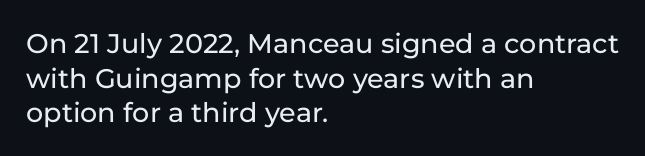
Q: Is the text italic (slanted)? A: No, it is upright.
Q: Is the text underlined? A: No.
Q: How is the paragraph aligned? A: Left-aligned.
Q: Is the spacing between letters normal or unusually wide? A: Normal.
Q: Is the spacing between lines tight, normal or loose? A: Normal.
